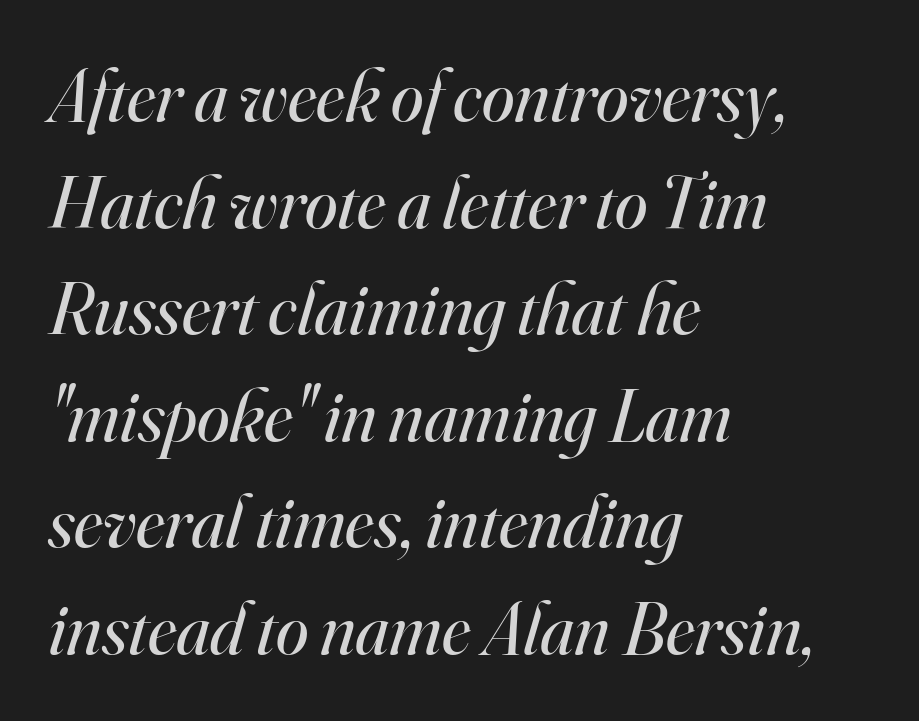
Q: Is the text bold? A: No.
Q: Is the text italic (slanted)? A: Yes, it leans right by about 16 degrees.
Q: Is the typeface a serif or a sans-serif typeface? A: Serif.
Q: Is the text underlined? A: No.
Q: How is the paragraph aligned? A: Left-aligned.
Q: Is the spacing between letters normal or unusually wide? A: Normal.
Q: Is the spacing between lines tight, normal or loose? A: Normal.
Q: Width (condensed, normal, or wide)? A: Normal.
Q: Stroke contrast? A: High.
Q: x-height? A: Small.
Q: Monospaced? A: No.
